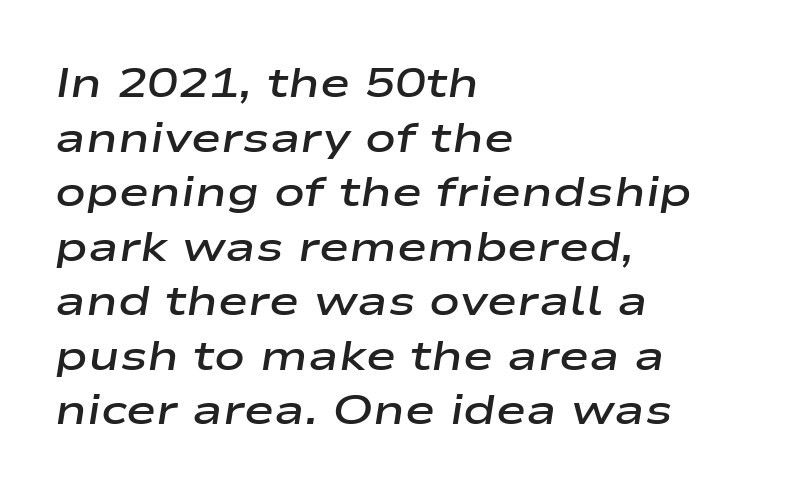
Q: Is the text bold? A: Semi-bold.
Q: Is the text italic (slanted)? A: Yes, it leans right by about 9 degrees.
Q: Is the text underlined? A: No.
Q: How is the paragraph aligned? A: Left-aligned.
Q: Is the spacing between letters normal or unusually wide? A: Normal.
Q: Is the spacing between lines tight, normal or loose? A: Normal.
Q: Width (condensed, normal, or wide)? A: Wide.
Q: Stroke contrast? A: Low.
Q: x-height? A: Medium.
Q: Monospaced? A: No.
